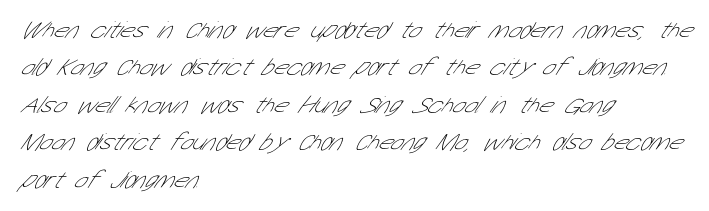
The image shows 24 px text type; set left-aligned, normal line spacing (1.56x), normal letter spacing, not underlined.
